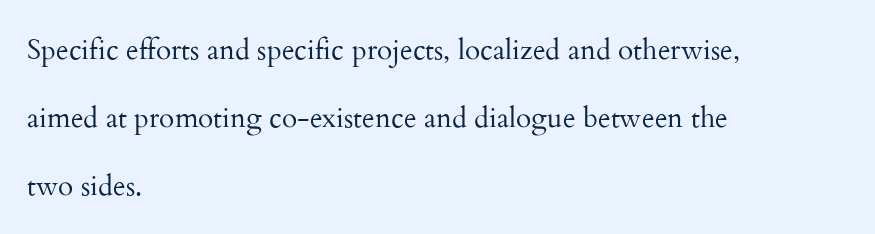
Visually the block forms a straight wall on the left and a jagged coastline on the right. This reads as an unemphasized weight, regular at the heaviest. Each letter's strokes conclude with small projecting serifs. The type is set solid horizontally, with unmodified tracking.
